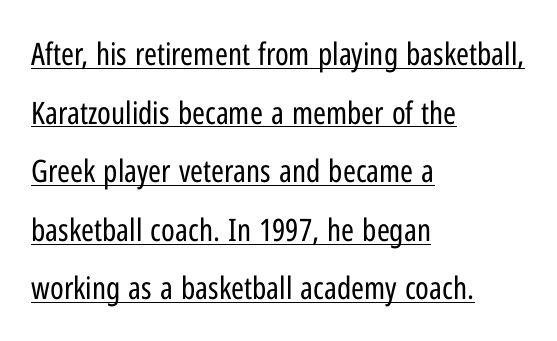
The image shows 31 px regular-weight, condensed sans-serif type, upright; set left-aligned, line spacing 1.89x, normal letter spacing, underlined; low stroke contrast and a medium x-height.
